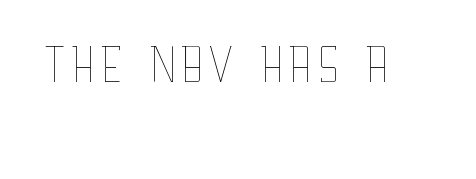
The image shows 79 px thin, condensed type, upright; set normal letter spacing, not underlined; low stroke contrast and a large x-height.
